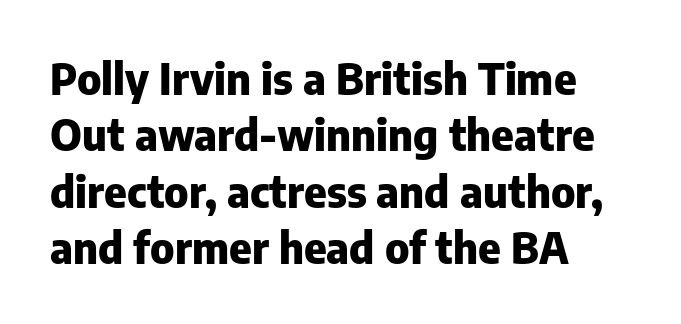
{"serif": "no", "italic": "no", "bold": "yes", "weight": "heavy", "width": "normal", "stroke_contrast": "low", "x_height": "medium", "monospaced": "no", "underline": "no", "align": "left", "line_spacing": "normal", "line_spacing_ratio": 1.31, "letter_spacing": "normal", "letter_spacing_em": 0.0, "glyph_px": 43}
